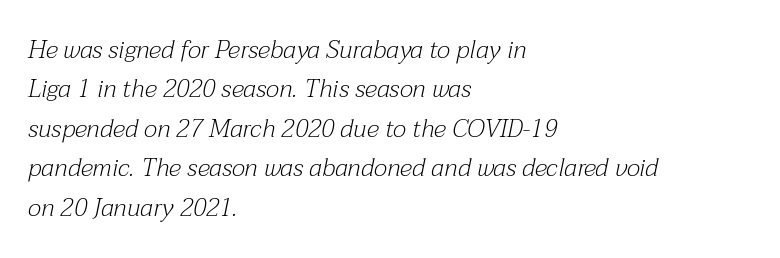
Any mark beneath the type? The region is blank. Line beginnings align vertically; line endings do not. The face used here is rendered with its standard letterfit. The face used here has a pronounced slope to its letters. Summary of weight: not heavy and not bold. The rows are spaced the way most documents space them.
